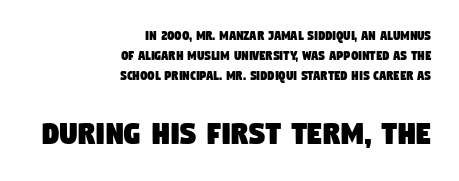
The foot of each line stays bare and open. Do the characters align in a grid? No, the font is proportional. The designer gave the closing block more size than the opening block. Spacing between characters is what you'd get straight out of the box.
